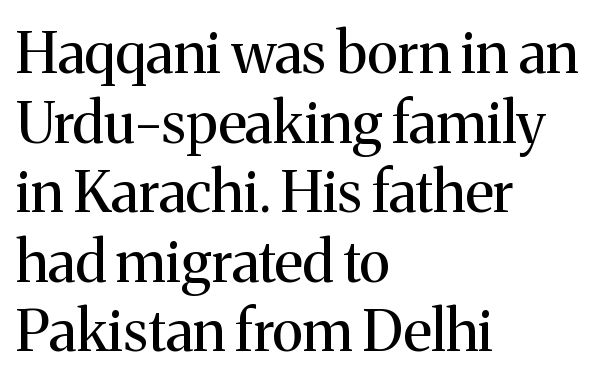
Q: Is the text bold? A: No.
Q: Is the text italic (slanted)? A: No, it is upright.
Q: Is the typeface a serif or a sans-serif typeface? A: Serif.
Q: Is the text underlined? A: No.
Q: How is the paragraph aligned? A: Left-aligned.
Q: Is the spacing between letters normal or unusually wide? A: Normal.
Q: Width (condensed, normal, or wide)? A: Normal.
Q: Stroke contrast? A: Medium.
Q: x-height? A: Medium.
Q: Monospaced? A: No.
